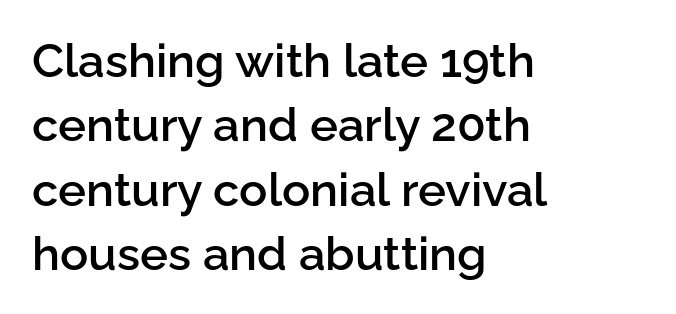
This is the in-between weight designers call semibold or demi. The compositor pushed each line to the left boundary. This rendering employs a face without finishing strokes, i.e., a sans-serif. Honestly, there is no underline to notice here at all. The letterforms sit shoulder to shoulder at normal distance. Do the letters lean? They stand straight.
